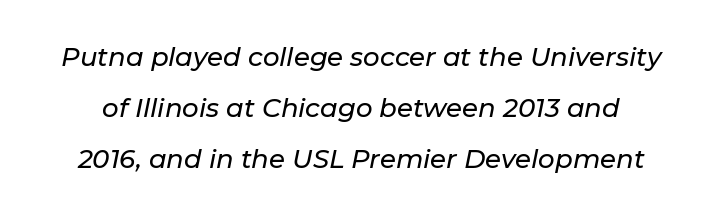
The image shows 26 px text type, italic (leaning right); set loose line spacing (1.96x), normal letter spacing, not underlined.
